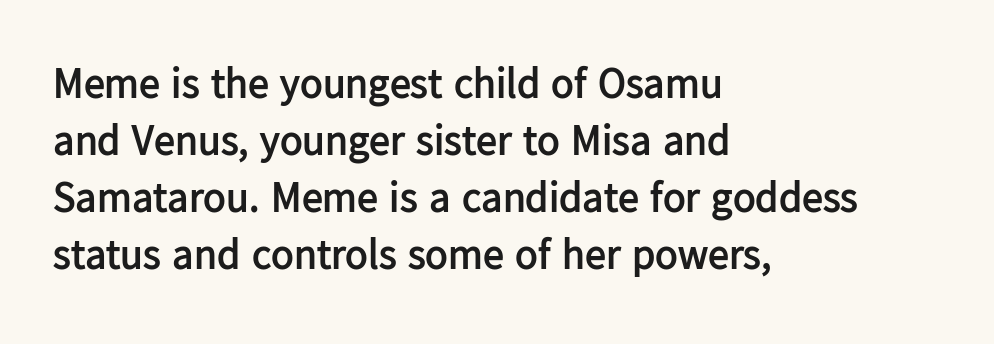
Q: Is the text bold? A: Yes.
Q: Is the text italic (slanted)? A: No, it is upright.
Q: Is the typeface a serif or a sans-serif typeface? A: Sans-serif.
Q: Is the text underlined? A: No.
Q: How is the paragraph aligned? A: Left-aligned.
Q: Is the spacing between letters normal or unusually wide? A: Normal.
Q: Is the spacing between lines tight, normal or loose? A: Normal.
Q: Width (condensed, normal, or wide)? A: Normal.
Q: Stroke contrast? A: Low.
Q: x-height? A: Medium.
Q: Monospaced? A: No.
